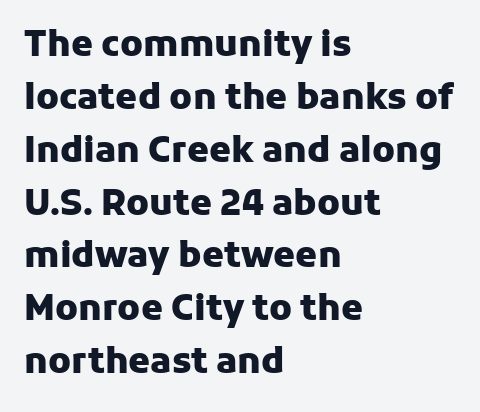
{"serif": "no", "italic": "no", "bold": "yes", "weight": "heavy", "width": "normal", "stroke_contrast": "low", "x_height": "medium", "monospaced": "no", "underline": "no", "align": "left", "line_spacing": "normal", "line_spacing_ratio": 1.51, "letter_spacing": "normal", "letter_spacing_em": 0.0, "glyph_px": 35}
